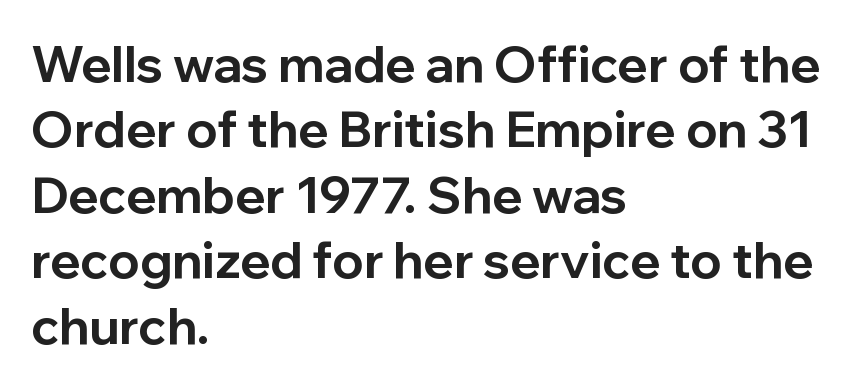
{"serif": "no", "italic": "no", "bold": "yes", "weight": "bold", "width": "normal", "stroke_contrast": "low", "x_height": "medium", "monospaced": "no", "underline": "no", "align": "left", "line_spacing": "normal", "line_spacing_ratio": 1.31, "letter_spacing": "normal", "letter_spacing_em": 0.0, "glyph_px": 50}
